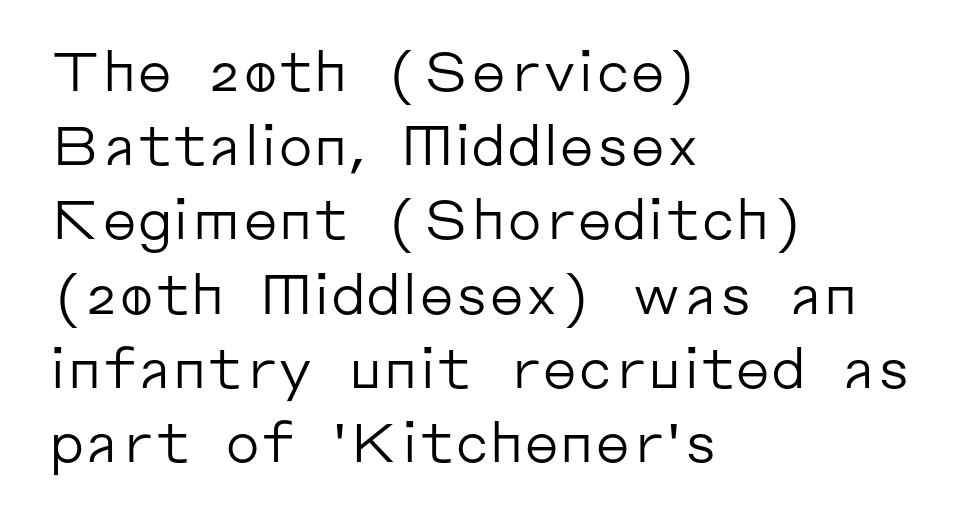
{"serif": "no", "italic": "no", "bold": "no", "weight": "regular", "width": "normal", "stroke_contrast": "low", "x_height": "medium", "monospaced": "no", "underline": "no", "align": "left", "line_spacing": "normal", "line_spacing_ratio": 1.35, "letter_spacing": "normal", "letter_spacing_em": 0.0, "glyph_px": 55}
